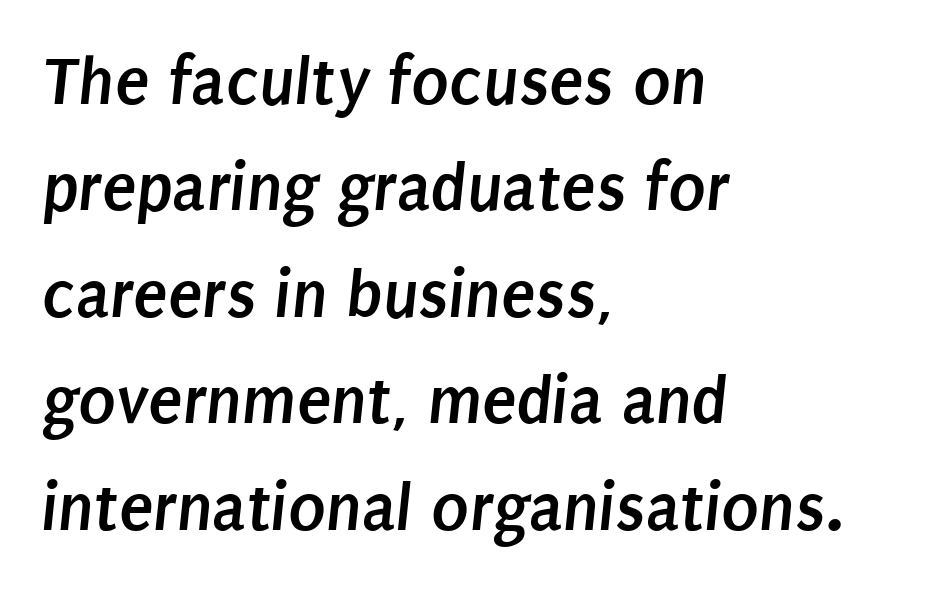
Look at the stroke-to-counter ratio: heavy, a bold. Each letter keeps its own natural width here, so spacing adapts to shape. How would I describe the line gaps? Plain and ordinary. Standard letterfit; no display-style spreading of the glyphs.
